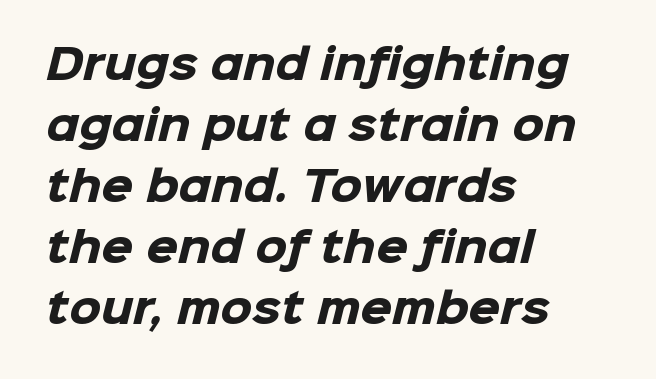
{"serif": "no", "bold": "yes", "weight": "heavy", "width": "normal", "stroke_contrast": "low", "x_height": "medium", "monospaced": "no", "underline": "no", "align": "left", "line_spacing": "normal", "line_spacing_ratio": 1.49, "letter_spacing": "normal", "letter_spacing_em": 0.0, "glyph_px": 41}
